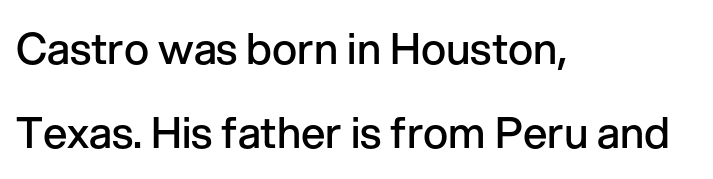
The image shows 43 px semibold sans-serif type, upright; set left-aligned, loose line spacing (1.95x), normal letter spacing, not underlined; low stroke contrast and a medium x-height.
